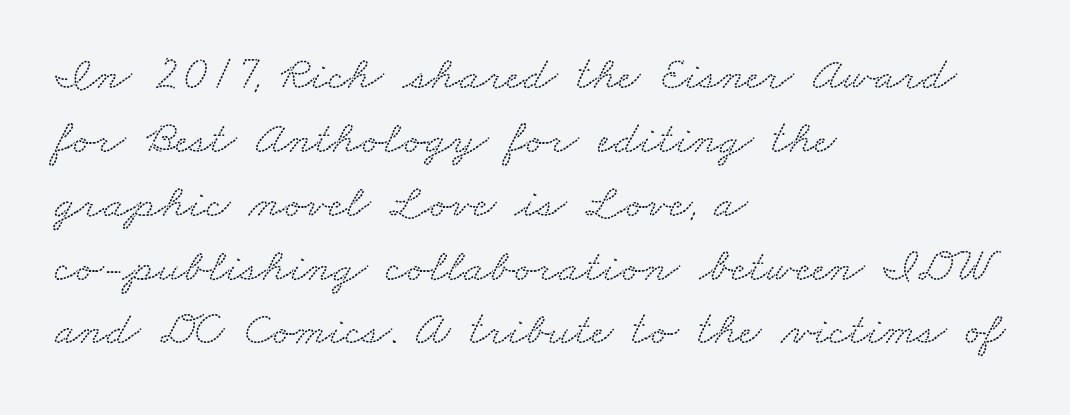
{"serif": "yes", "width": "wide", "stroke_contrast": "low", "x_height": "small", "monospaced": "no", "underline": "no", "align": "left", "line_spacing": "normal", "line_spacing_ratio": 1.33, "letter_spacing": "normal", "letter_spacing_em": 0.0, "glyph_px": 48}
